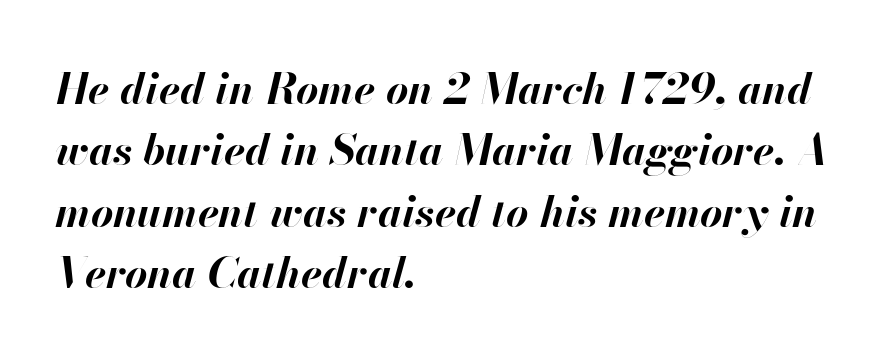
Any mark beneath the type? The region is blank. Style check: oblique. Look at the stroke-to-counter ratio: heavy, a bold. The designer left line spacing at the default. Layout note: lines flush left.
